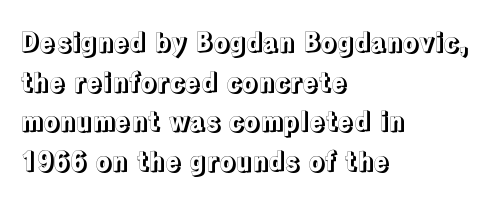
Q: Is the text italic (slanted)? A: No, it is upright.
Q: Is the text underlined? A: No.
Q: How is the paragraph aligned? A: Left-aligned.
Q: Is the spacing between letters normal or unusually wide? A: Normal.
Q: Is the spacing between lines tight, normal or loose? A: Normal.
